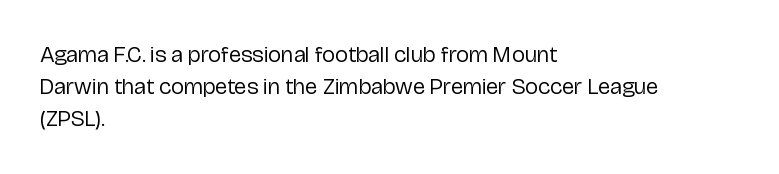
Regarding leading, the lines here are spaced in the standard way. The setting favours the left margin, as ordinary paragraphs usually do. The typeface has the unassuming heft of standard copy or less. The tracking reads as untouched default to a designer's eye. Type without underlining. Vertical strokes here are truly vertical.
